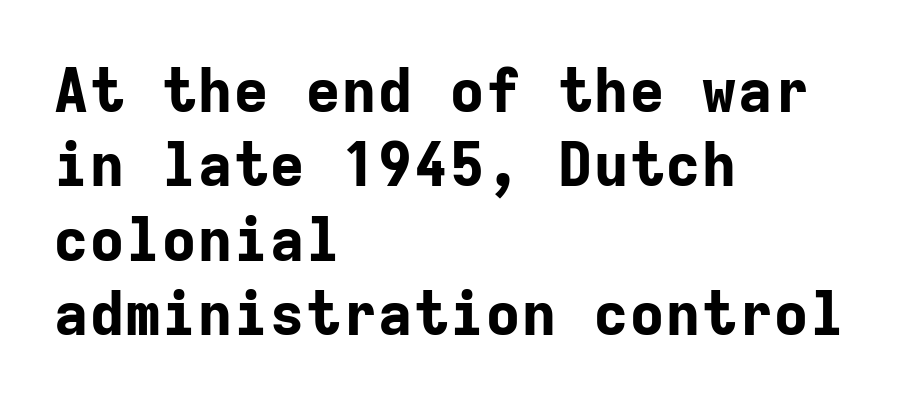
The passage shown is typed in a monospace face where columns stay perfectly aligned. Vertical strokes here are truly vertical. Rule under the text: the space is simply empty. The passage is arranged the way most books set body copy — flush left. Plenty of ink on the page — the face is bold.
